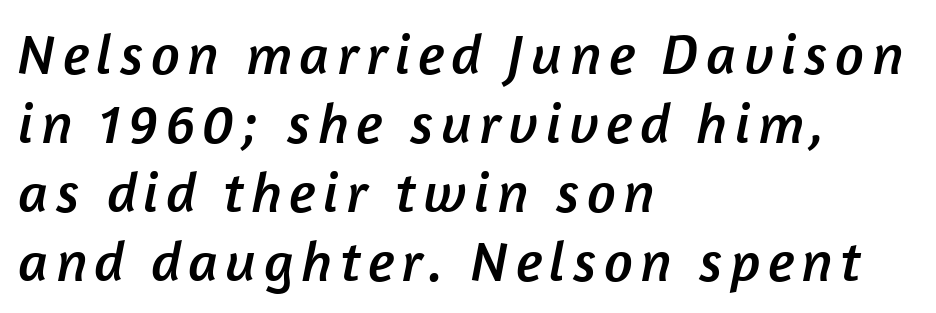
Q: Is the typeface a serif or a sans-serif typeface? A: Sans-serif.
Q: Is the text underlined? A: No.
Q: How is the paragraph aligned? A: Left-aligned.
Q: Width (condensed, normal, or wide)? A: Normal.
Q: Stroke contrast? A: Low.
Q: x-height? A: Medium.
Q: Monospaced? A: No.
